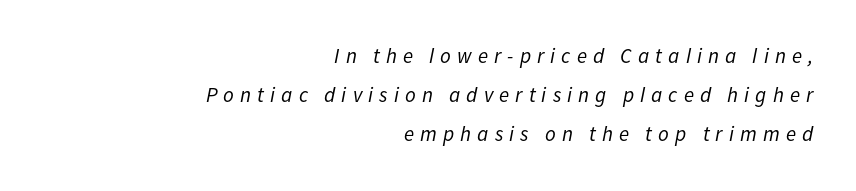
Compared with a typical body face, this is equally light or lighter still. Letter spacing: wide. These lines stack with their right ends in a neat column. Glance below the letters and you will spot only blank space.
